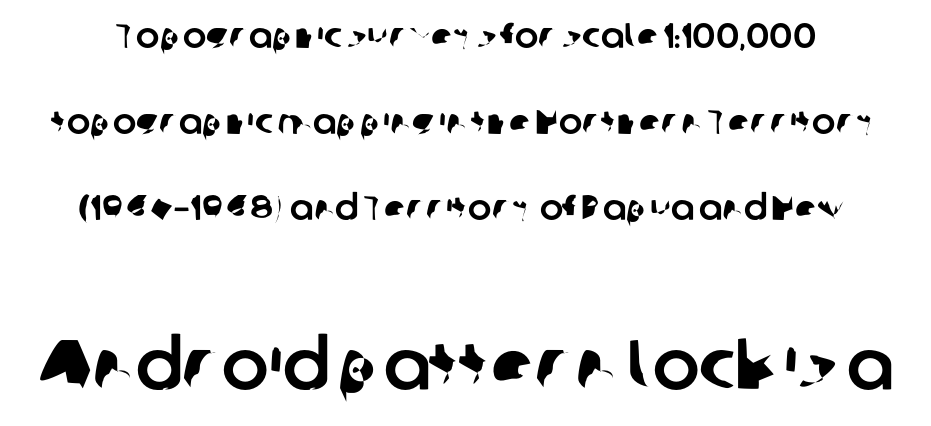
Q: Is the typeface a serif or a sans-serif typeface? A: Sans-serif.
Q: Is the text underlined? A: No.
Q: Is the spacing between letters normal or unusually wide? A: Normal.
Q: Is the spacing between lines tight, normal or loose? A: Loose.
Q: Which block of text is set in a larger size, the first (top) or the second (bottom)? A: The second (bottom) one.
Q: Width (condensed, normal, or wide)? A: Normal.
Q: Stroke contrast? A: Low.
Q: x-height? A: Medium.
Q: Monospaced? A: No.
